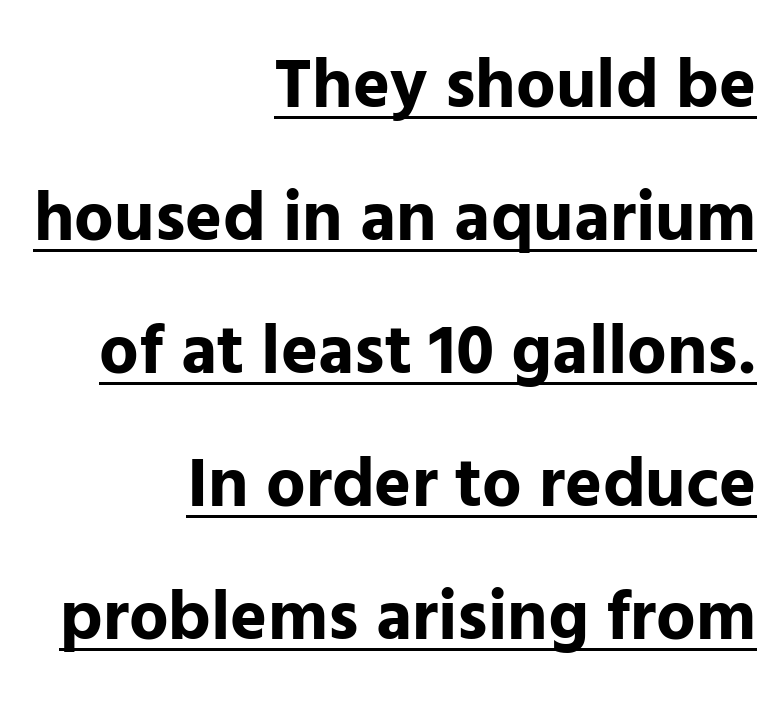
{"serif": "no", "italic": "no", "bold": "yes", "weight": "bold", "width": "normal", "stroke_contrast": "low", "x_height": "medium", "monospaced": "no", "underline": "yes", "align": "right", "line_spacing": "loose", "line_spacing_ratio": 1.9, "letter_spacing": "normal", "letter_spacing_em": 0.0, "glyph_px": 70}
